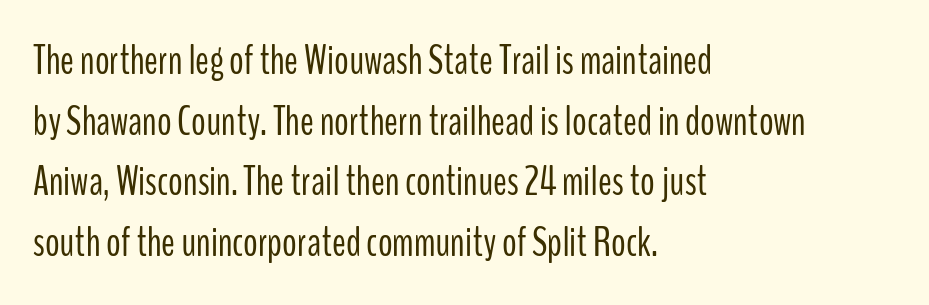
{"serif": "no", "italic": "no", "bold": "no", "weight": "light", "width": "condensed", "stroke_contrast": "low", "x_height": "medium", "monospaced": "no", "underline": "no", "align": "left", "line_spacing": "normal", "line_spacing_ratio": 1.48, "letter_spacing": "normal", "letter_spacing_em": 0.0, "glyph_px": 41}
